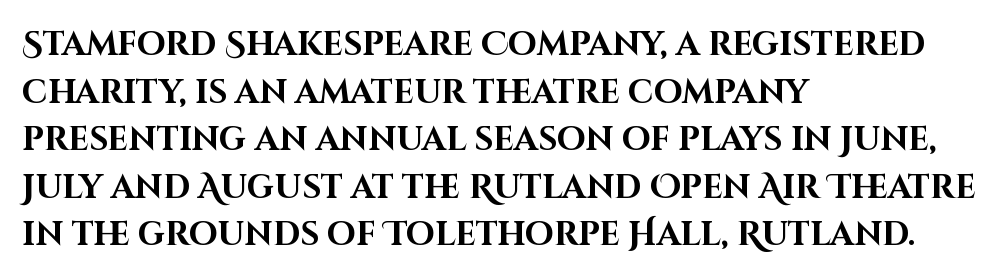
Letters rest on an invisible, unmarked baseline. Teacher's note: observe the even left margin — that is flush-left alignment. You could not count columns in this text — the font is proportionally spaced. These lines sit exactly where default settings would place them. Pretty heavy lettering here — definitely bold.
